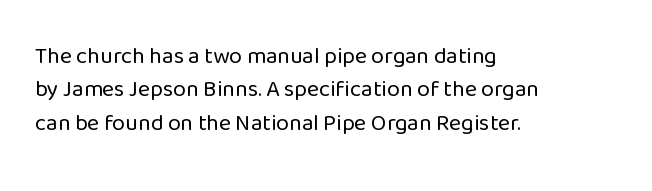
The image shows 23 px text type, upright; set left-aligned, normal line spacing (1.45x), normal letter spacing, not underlined.
